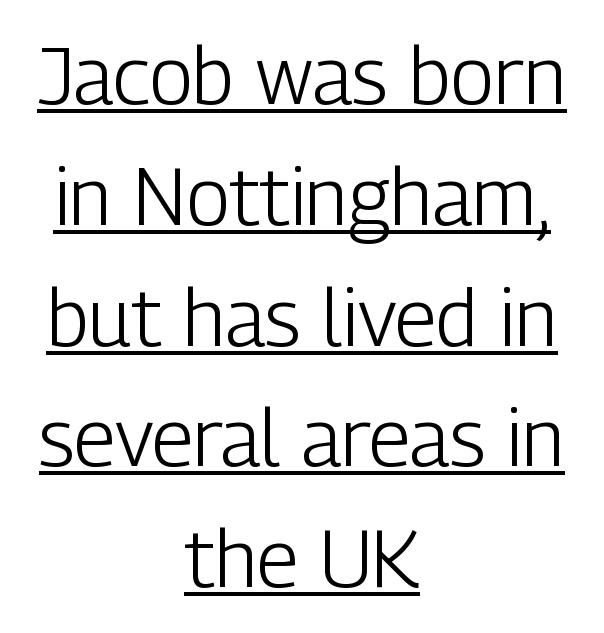
The image shows 80 px light, condensed sans-serif type, upright; set centered, normal line spacing (1.51x), normal letter spacing, underlined; low stroke contrast and a medium x-height.
